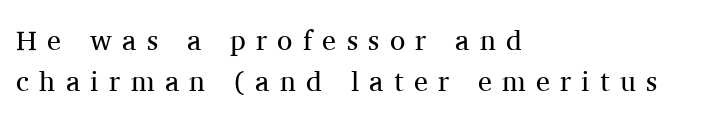
{"serif": "yes", "italic": "no", "bold": "no", "weight": "regular", "width": "normal", "stroke_contrast": "medium", "x_height": "medium", "monospaced": "no", "underline": "no", "align": "left", "line_spacing": "normal", "line_spacing_ratio": 1.47, "letter_spacing": "wide", "letter_spacing_em": 0.37, "glyph_px": 28}
